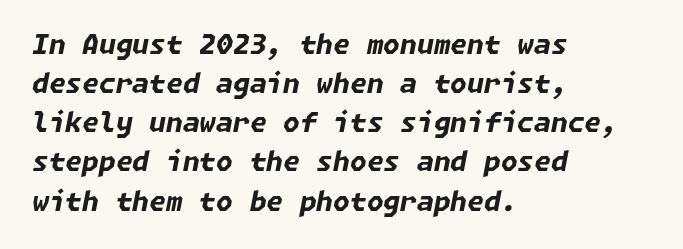
The image shows 27 px bold type, italic (leaning right); set left-aligned, normal line spacing (1.45x), normal letter spacing, not underlined.
